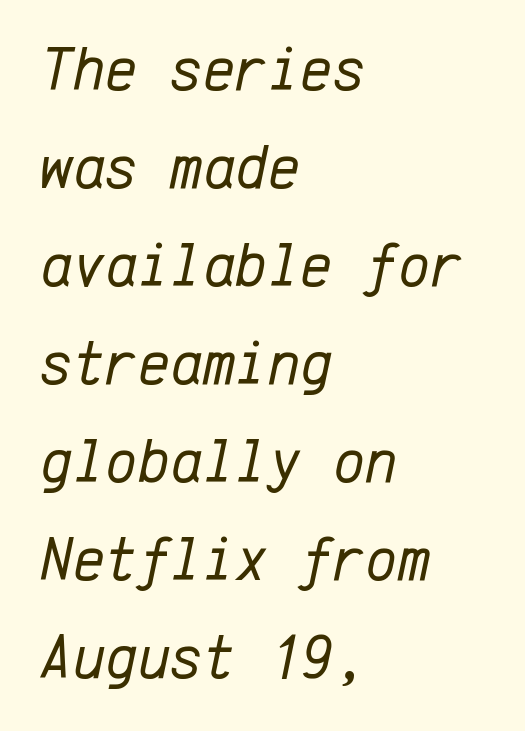
The compositor pushed each line to the left boundary. The glyphs are unaccompanied by any horizontal stroke below them. In terms of posture, this sample is oblique. Each letter, wide or thin by design, is forced into the same width here.
